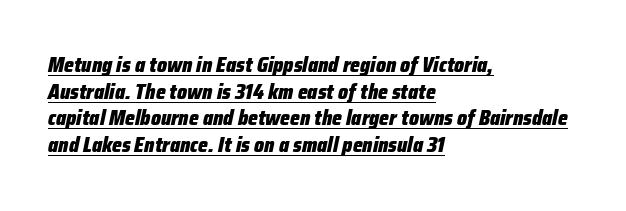
{"italic": "yes", "lean": "right", "slant_degrees": 12, "bold": "yes", "underline": "yes", "align": "left", "line_spacing": "normal", "line_spacing_ratio": 1.27, "letter_spacing": "normal", "letter_spacing_em": 0.0, "glyph_px": 21}
